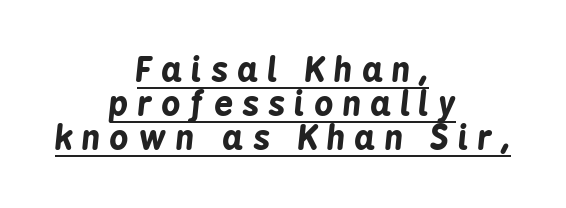
The image shows 33 px bold, condensed type, italic (leaning right); set centered, tight line spacing (1.03x), unusually wide letter spacing (+0.29 em), underlined; low stroke contrast and a medium x-height.
